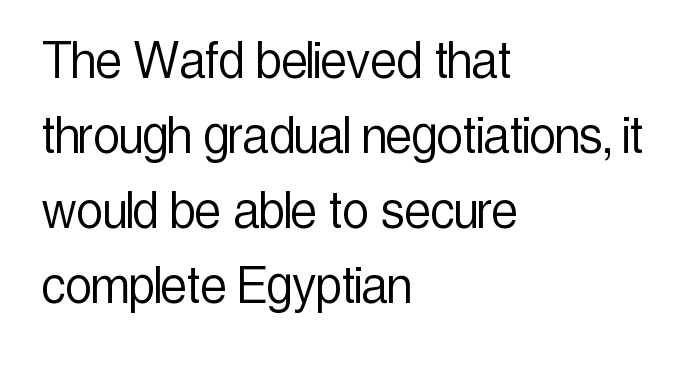
Q: Is the text bold? A: No.
Q: Is the text italic (slanted)? A: No, it is upright.
Q: Is the typeface a serif or a sans-serif typeface? A: Sans-serif.
Q: Is the text underlined? A: No.
Q: How is the paragraph aligned? A: Left-aligned.
Q: Is the spacing between letters normal or unusually wide? A: Normal.
Q: Is the spacing between lines tight, normal or loose? A: Normal.
Q: Width (condensed, normal, or wide)? A: Condensed.
Q: x-height? A: Medium.
Q: Monospaced? A: No.
